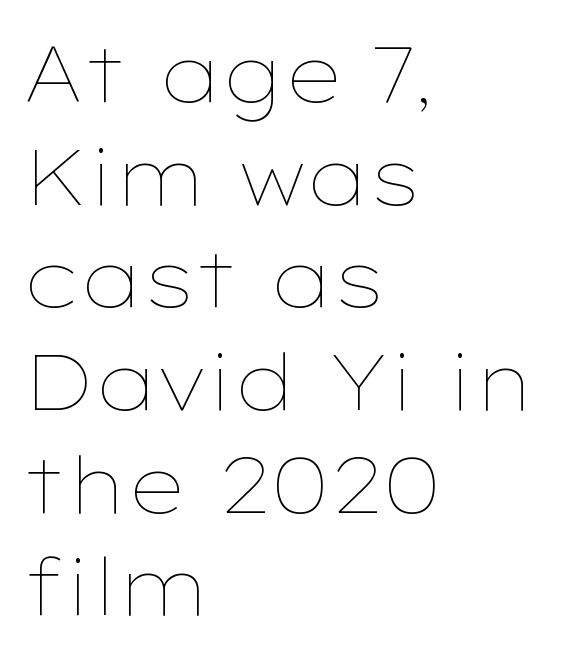
The image shows 79 px thin, wide type, upright; set left-aligned, normal line spacing (1.3x), normal letter spacing, not underlined; low stroke contrast and a medium x-height.
